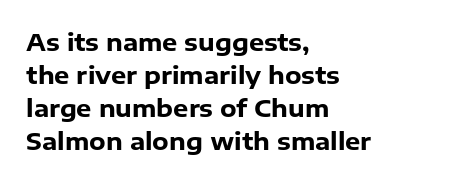
{"italic": "no", "bold": "yes", "underline": "no", "align": "left", "line_spacing": "normal", "line_spacing_ratio": 1.37, "letter_spacing": "normal", "letter_spacing_em": 0.0, "glyph_px": 24}
